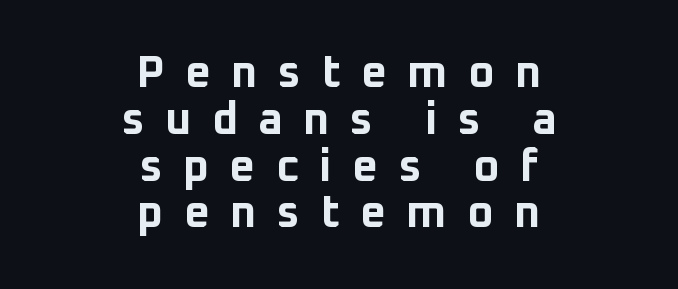
You could not count columns in this text — the font is proportionally spaced. Type without underlining. Heavy-handed strokes throughout: this text is bold. The text was rendered using a sans face with plain stroke endings. Line spacing here is tight. A roman cut, with each character standing at attention.
